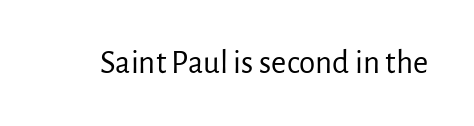
{"serif": "no", "italic": "no", "bold": "no", "weight": "regular", "width": "normal", "stroke_contrast": "low", "x_height": "medium", "monospaced": "no", "underline": "no", "letter_spacing": "normal", "letter_spacing_em": 0.0, "glyph_px": 33}
